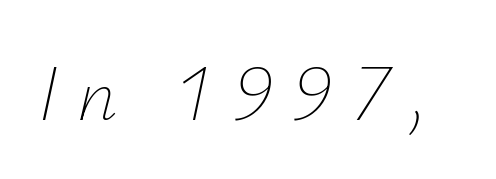
Q: Is the text bold? A: No.
Q: Is the text italic (slanted)? A: Yes, it leans right by about 12 degrees.
Q: Is the text underlined? A: No.
Q: Is the spacing between letters normal or unusually wide? A: Unusually wide.
Q: Width (condensed, normal, or wide)? A: Normal.
Q: Stroke contrast? A: Low.
Q: x-height? A: Small.
Q: Monospaced? A: No.
